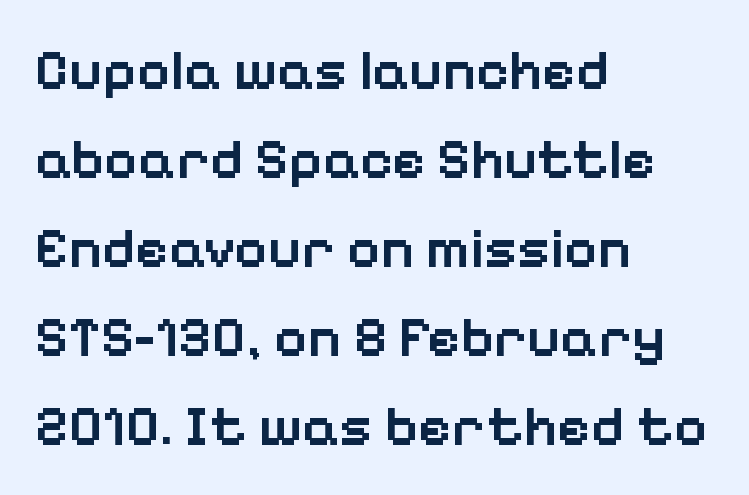
Check under the words: just untouched page. These lines are composed in type without serifs. Moderately thickened strokes mark this as semibold type. Upright lettering throughout. Students, observe: this is what conventionally led text looks like. Here the designer chose a conventional face with non-uniform glyph widths.
